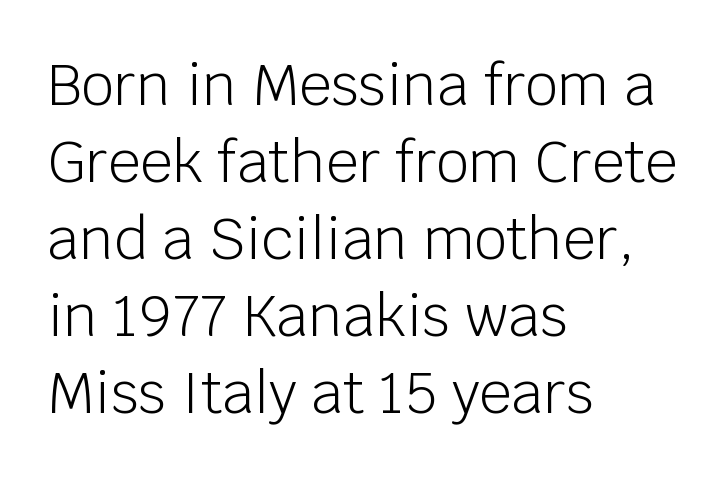
Q: Is the text bold? A: No.
Q: Is the text italic (slanted)? A: No, it is upright.
Q: Is the typeface a serif or a sans-serif typeface? A: Sans-serif.
Q: Is the text underlined? A: No.
Q: How is the paragraph aligned? A: Left-aligned.
Q: Is the spacing between letters normal or unusually wide? A: Normal.
Q: Is the spacing between lines tight, normal or loose? A: Normal.
Q: Width (condensed, normal, or wide)? A: Normal.
Q: Stroke contrast? A: Low.
Q: x-height? A: Large.
Q: Monospaced? A: No.
